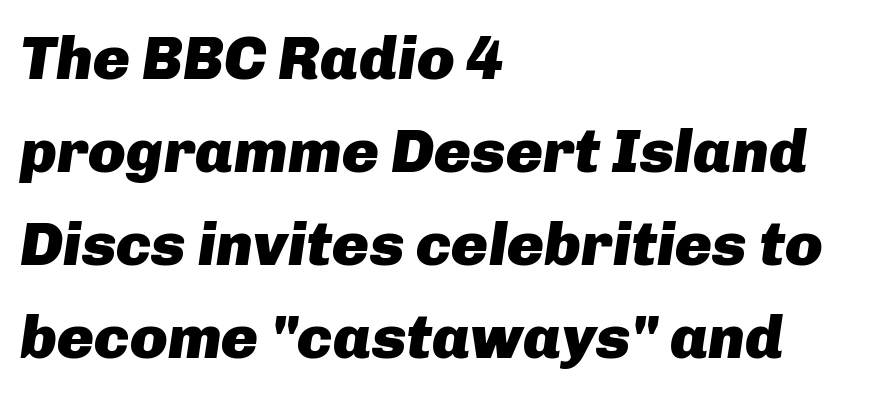
{"italic": "yes", "lean": "right", "slant_degrees": 8, "bold": "yes", "weight": "heavy", "width": "normal", "stroke_contrast": "low", "x_height": "medium", "monospaced": "no", "underline": "no", "align": "left", "line_spacing": "normal", "line_spacing_ratio": 1.5, "letter_spacing": "normal", "letter_spacing_em": 0.0, "glyph_px": 62}
